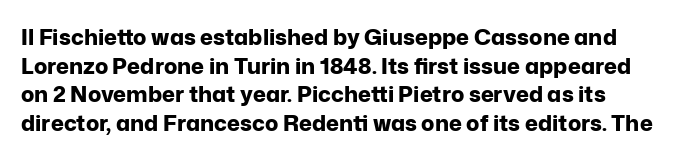
The image shows 22 px bold type, upright; set normal line spacing (1.3x), normal letter spacing, not underlined.
